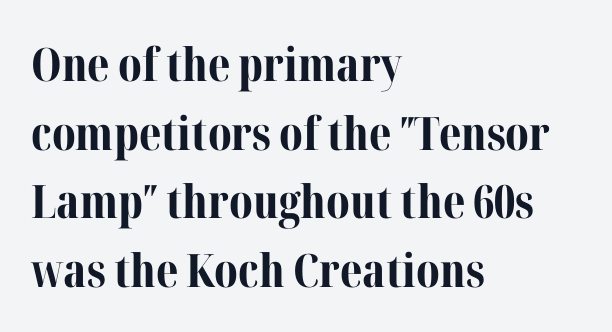
The image shows 46 px bold serif type, upright; set left-aligned, normal line spacing (1.49x), normal letter spacing, not underlined; medium stroke contrast and a medium x-height.
